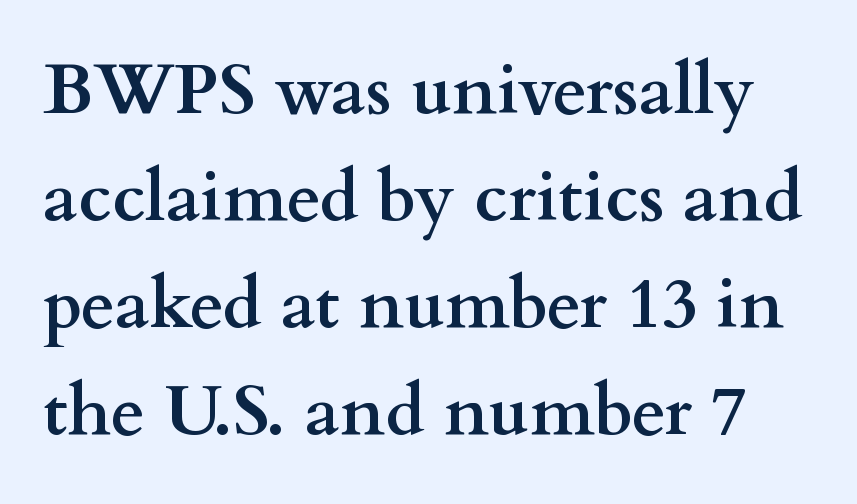
The image shows 70 px semibold, wide serif type, upright; set normal line spacing (1.53x), normal letter spacing, not underlined; medium stroke contrast and a small x-height.
